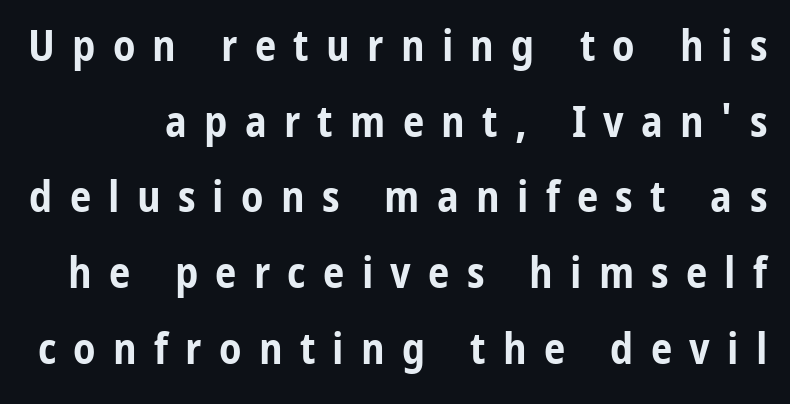
Beneath every word, the page is bare. Someone cranked the tracking dial way up on this one. As a designer I'd log this as weight 700, bold. A roman cut, with each character standing at attention.
